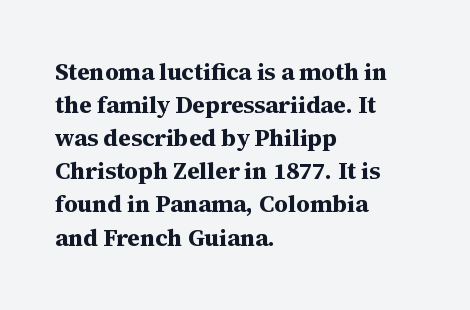
Q: Is the text bold? A: Yes.
Q: Is the text italic (slanted)? A: No, it is upright.
Q: Is the text underlined? A: No.
Q: How is the paragraph aligned? A: Left-aligned.
Q: Is the spacing between letters normal or unusually wide? A: Normal.
Q: Is the spacing between lines tight, normal or loose? A: Normal.
